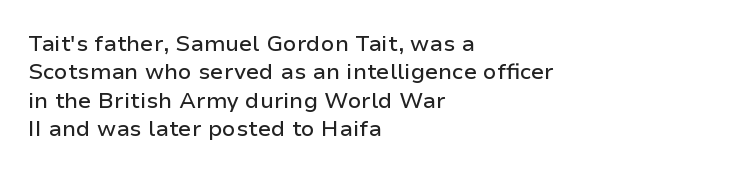
{"italic": "no", "underline": "no", "align": "left", "line_spacing": "normal", "line_spacing_ratio": 1.29, "letter_spacing": "normal", "letter_spacing_em": 0.0, "glyph_px": 22}
